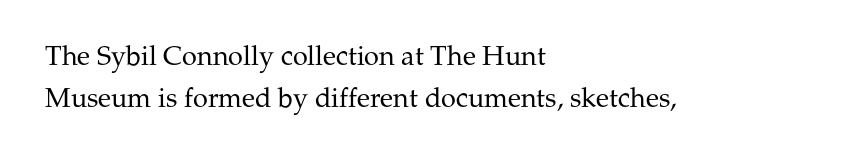
{"italic": "no", "bold": "no", "underline": "no", "align": "left", "line_spacing": "normal", "line_spacing_ratio": 1.56, "letter_spacing": "normal", "letter_spacing_em": 0.0, "glyph_px": 27}
